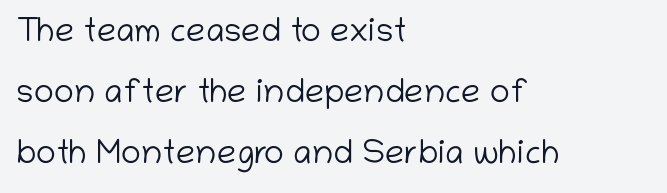
Q: Is the text bold? A: No.
Q: Is the text italic (slanted)? A: No, it is upright.
Q: Is the typeface a serif or a sans-serif typeface? A: Sans-serif.
Q: Is the text underlined? A: No.
Q: How is the paragraph aligned? A: Left-aligned.
Q: Is the spacing between letters normal or unusually wide? A: Normal.
Q: Width (condensed, normal, or wide)? A: Normal.
Q: Stroke contrast? A: Low.
Q: x-height? A: Medium.
Q: Monospaced? A: No.
